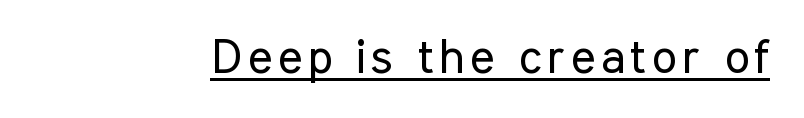
{"serif": "no", "italic": "no", "bold": "no", "weight": "regular", "width": "condensed", "stroke_contrast": "low", "x_height": "medium", "monospaced": "no", "underline": "yes", "glyph_px": 47}
